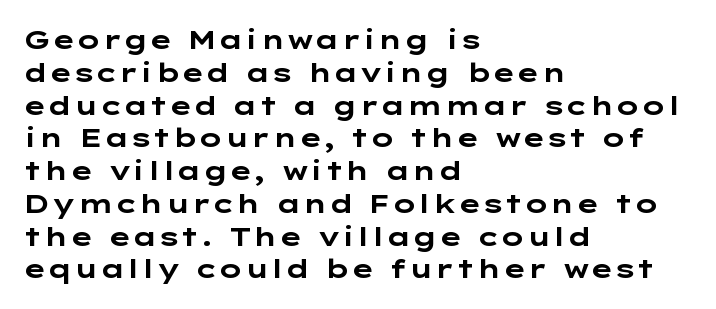
Q: Is the text bold? A: Yes.
Q: Is the text italic (slanted)? A: No, it is upright.
Q: Is the text underlined? A: No.
Q: How is the paragraph aligned? A: Left-aligned.
Q: Is the spacing between letters normal or unusually wide? A: Normal.
Q: Is the spacing between lines tight, normal or loose? A: Normal.
